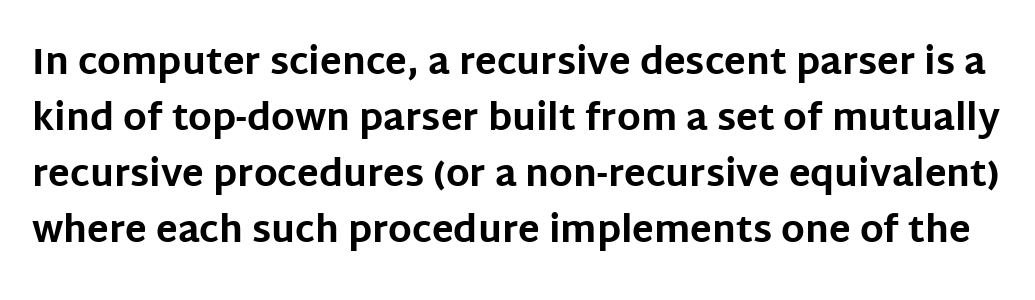
Q: Is the text bold? A: Yes.
Q: Is the text italic (slanted)? A: No, it is upright.
Q: Is the typeface a serif or a sans-serif typeface? A: Sans-serif.
Q: Is the text underlined? A: No.
Q: Is the spacing between letters normal or unusually wide? A: Normal.
Q: Is the spacing between lines tight, normal or loose? A: Normal.
Q: Width (condensed, normal, or wide)? A: Normal.
Q: Stroke contrast? A: Low.
Q: x-height? A: Large.
Q: Monospaced? A: No.
